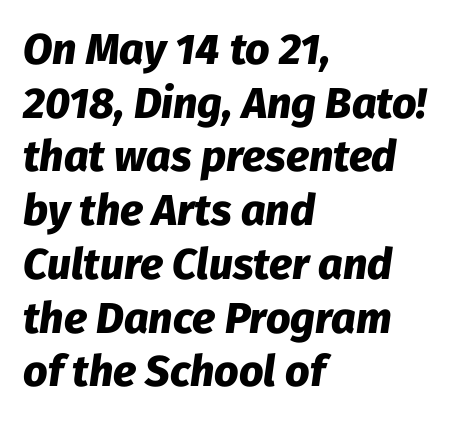
Heavy-handed strokes throughout: this text is bold. This rendering leaves character spacing at its baseline value. Summary of vertical rhythm: regular, with standard interline spacing. These lines are rendered in a variable-pitch font.
